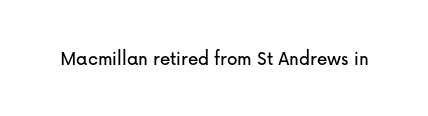
{"italic": "no", "underline": "no", "letter_spacing": "normal", "letter_spacing_em": 0.0, "glyph_px": 21}
